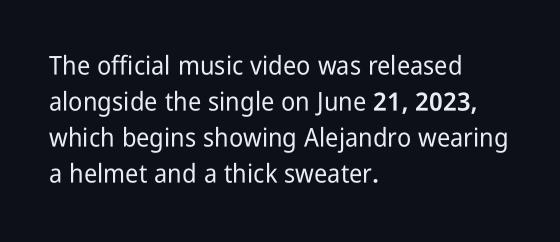
The image shows 26 px text type, upright; set left-aligned, normal line spacing (1.38x), normal letter spacing, not underlined.
